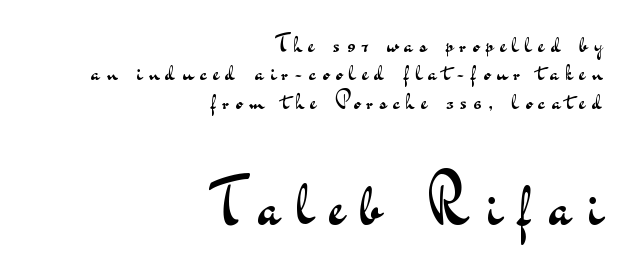
The image shows 61 px regular-weight, wide sans-serif type; set right-aligned, line spacing 1.18x, unusually wide letter spacing (+0.28 em), not underlined; the second (bottom) block is 2.54x larger; medium stroke contrast and a small x-height.
